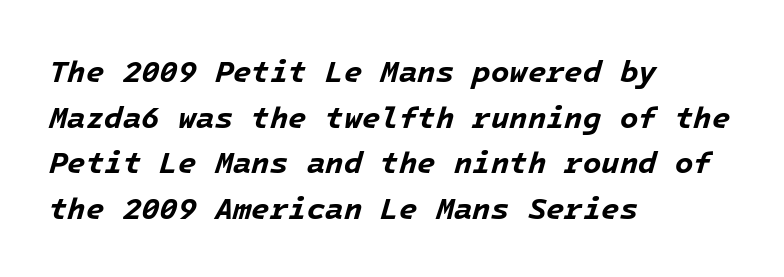
{"italic": "yes", "lean": "right", "slant_degrees": 16, "bold": "yes", "weight": "bold", "width": "normal", "stroke_contrast": "low", "x_height": "medium", "underline": "no", "align": "left", "line_spacing": "normal", "line_spacing_ratio": 1.52, "letter_spacing": "normal", "letter_spacing_em": 0.0, "glyph_px": 30}
